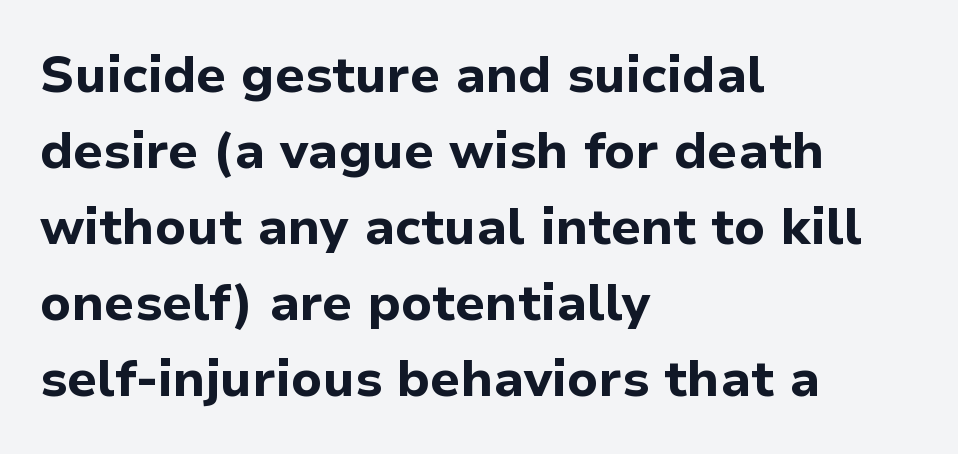
The image shows 51 px bold sans-serif type, upright; set left-aligned, normal line spacing (1.49x), normal letter spacing, not underlined; low stroke contrast and a medium x-height.
